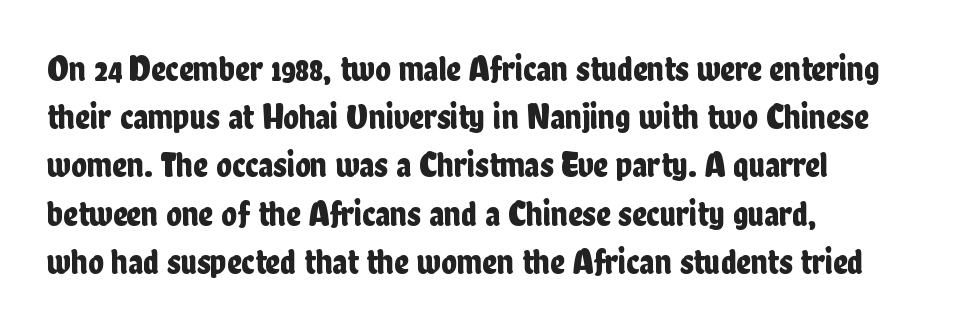
The image shows 36 px condensed sans-serif type, upright; set left-aligned, normal line spacing (1.34x), normal letter spacing, not underlined; low stroke contrast and a medium x-height.
